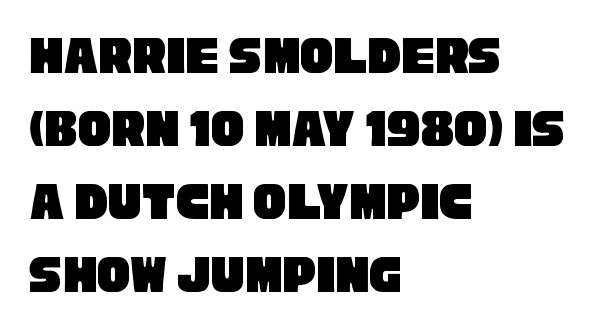
Grotesque or geometric, the face here clearly has no serifs. Type without underlining. The horizontal fit of the characters is conventional and even. Each letter keeps its own natural width here, so spacing adapts to shape. Baseline-to-baseline distance is the conventional proportion of letter height. The rendering anchors every line to the left-hand side.
